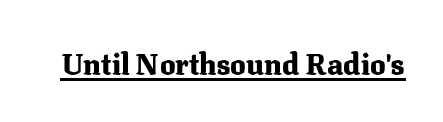
Q: Is the text bold? A: Yes.
Q: Is the text italic (slanted)? A: No, it is upright.
Q: Is the typeface a serif or a sans-serif typeface? A: Serif.
Q: Is the text underlined? A: Yes.
Q: Is the spacing between letters normal or unusually wide? A: Normal.
Q: Width (condensed, normal, or wide)? A: Normal.
Q: Stroke contrast? A: Medium.
Q: x-height? A: Medium.
Q: Monospaced? A: No.
